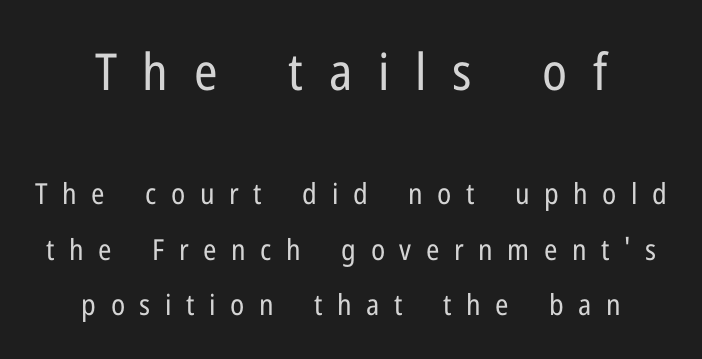
Q: Is the text bold? A: No.
Q: Is the text italic (slanted)? A: No, it is upright.
Q: Is the typeface a serif or a sans-serif typeface? A: Sans-serif.
Q: Is the text underlined? A: No.
Q: Is the spacing between letters normal or unusually wide? A: Unusually wide.
Q: Is the spacing between lines tight, normal or loose? A: Loose.
Q: Which block of text is set in a larger size, the first (top) or the second (bottom)? A: The first (top) one.
Q: Width (condensed, normal, or wide)? A: Condensed.
Q: Stroke contrast? A: Low.
Q: x-height? A: Medium.
Q: Monospaced? A: No.
